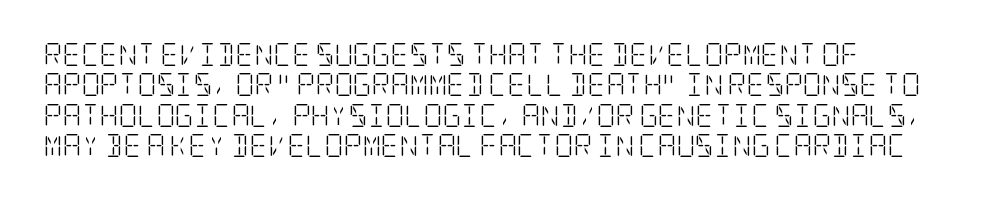
The rows are spaced the way most documents space them. Unbolded letterforms with no extra heft. Bare-footed words on every line. Does extra space separate the letters? No, they use regular spacing. The lettering stays uniformly vertical, giving the passage a roman look.
